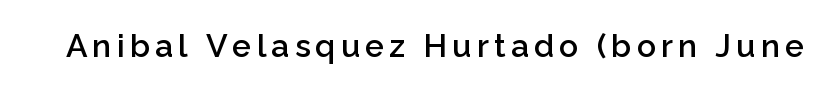
Q: Is the text bold? A: Semi-bold.
Q: Is the text italic (slanted)? A: No, it is upright.
Q: Is the typeface a serif or a sans-serif typeface? A: Sans-serif.
Q: Is the text underlined? A: No.
Q: Width (condensed, normal, or wide)? A: Normal.
Q: Stroke contrast? A: Low.
Q: x-height? A: Medium.
Q: Monospaced? A: No.
